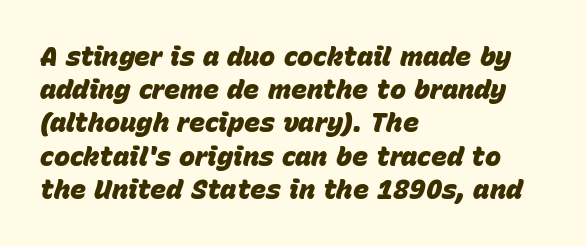
{"italic": "yes", "lean": "right", "slant_degrees": 15, "bold": "yes", "underline": "no", "align": "left", "line_spacing_ratio": 1.23, "letter_spacing": "normal", "letter_spacing_em": 0.0, "glyph_px": 27}
